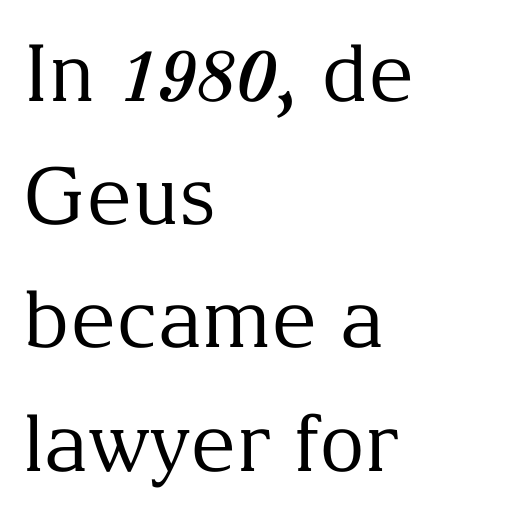
{"serif": "yes", "italic": "no", "bold": "no", "weight": "regular", "width": "normal", "stroke_contrast": "medium", "x_height": "medium", "monospaced": "no", "underline": "no", "align": "left", "line_spacing": "normal", "line_spacing_ratio": 1.56, "letter_spacing": "normal", "letter_spacing_em": 0.0, "glyph_px": 79}
